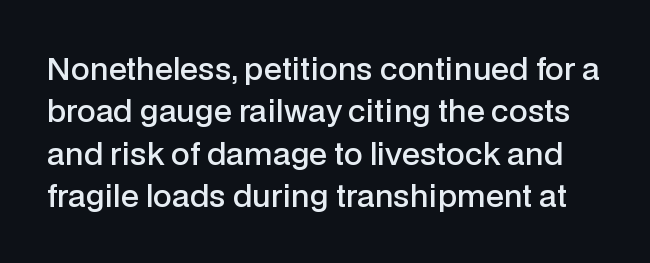
Q: Is the text bold? A: Semi-bold.
Q: Is the text italic (slanted)? A: No, it is upright.
Q: Is the typeface a serif or a sans-serif typeface? A: Sans-serif.
Q: Is the text underlined? A: No.
Q: Is the spacing between letters normal or unusually wide? A: Normal.
Q: Is the spacing between lines tight, normal or loose? A: Normal.
Q: Width (condensed, normal, or wide)? A: Normal.
Q: Stroke contrast? A: Low.
Q: x-height? A: Medium.
Q: Monospaced? A: No.
